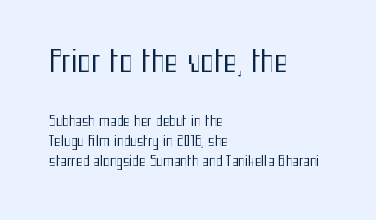
The rendering shows plain stroke endings on the letterforms — a sans-serif design. The lines are quadded left. Caption: standard tracking, unaltered. The rendering shrinks the type as you move from the upper chunk to the lower.
